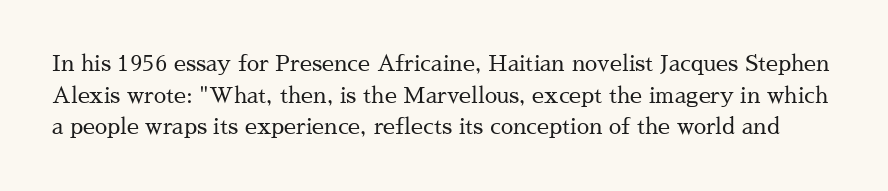
{"italic": "no", "bold": "no", "underline": "no", "line_spacing": "normal", "line_spacing_ratio": 1.44, "letter_spacing": "normal", "letter_spacing_em": 0.0, "glyph_px": 22}
